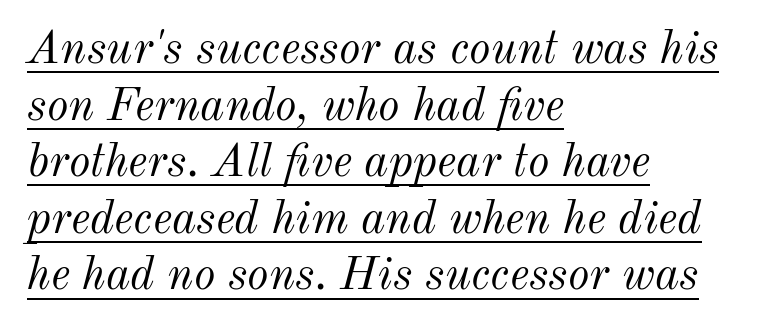
{"italic": "yes", "lean": "right", "slant_degrees": 12, "bold": "no", "weight": "light", "width": "normal", "stroke_contrast": "medium", "x_height": "small", "monospaced": "no", "underline": "yes", "align": "left", "line_spacing_ratio": 1.23, "letter_spacing": "normal", "letter_spacing_em": 0.0, "glyph_px": 46}
